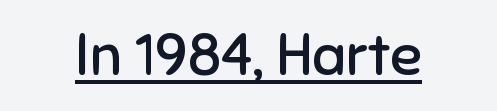
Q: Is the text bold? A: No.
Q: Is the text italic (slanted)? A: No, it is upright.
Q: Is the typeface a serif or a sans-serif typeface? A: Sans-serif.
Q: Is the text underlined? A: Yes.
Q: Is the spacing between letters normal or unusually wide? A: Normal.
Q: Width (condensed, normal, or wide)? A: Normal.
Q: Stroke contrast? A: Low.
Q: x-height? A: Medium.
Q: Monospaced? A: No.
